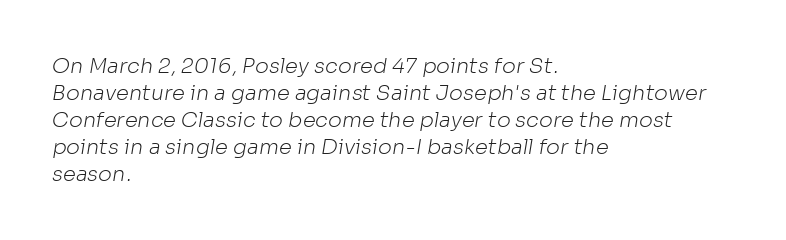
{"bold": "no", "underline": "no", "align": "left", "line_spacing": "normal", "line_spacing_ratio": 1.28, "letter_spacing": "normal", "letter_spacing_em": 0.0, "glyph_px": 21}
